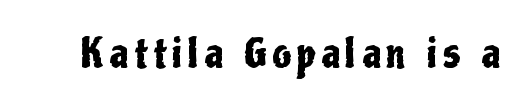
{"serif": "no", "italic": "no", "width": "condensed", "stroke_contrast": "low", "x_height": "medium", "monospaced": "no", "underline": "no", "glyph_px": 40}
